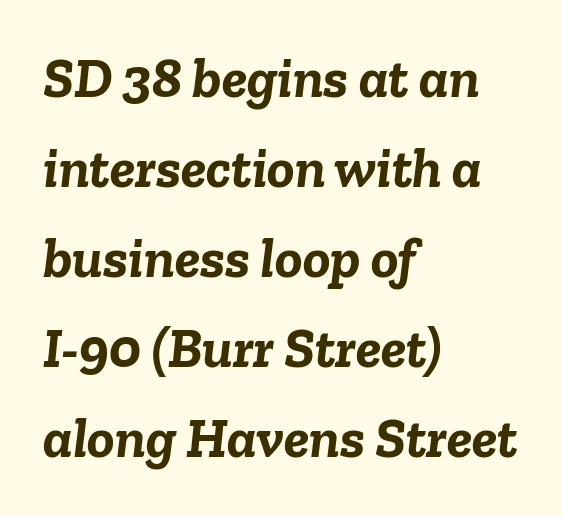
Q: Is the text bold? A: Yes.
Q: Is the text italic (slanted)? A: Yes, it leans right by about 6 degrees.
Q: Is the text underlined? A: No.
Q: How is the paragraph aligned? A: Left-aligned.
Q: Is the spacing between letters normal or unusually wide? A: Normal.
Q: Is the spacing between lines tight, normal or loose? A: Normal.
Q: Width (condensed, normal, or wide)? A: Normal.
Q: Stroke contrast? A: Low.
Q: x-height? A: Medium.
Q: Monospaced? A: No.
